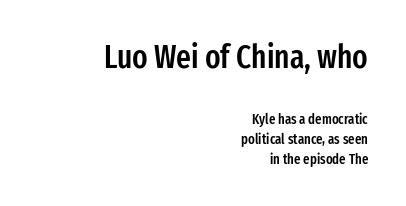
Q: Is the text bold? A: Semi-bold.
Q: Is the text italic (slanted)? A: No, it is upright.
Q: Is the typeface a serif or a sans-serif typeface? A: Sans-serif.
Q: Is the text underlined? A: No.
Q: How is the paragraph aligned? A: Right-aligned.
Q: Is the spacing between letters normal or unusually wide? A: Normal.
Q: Is the spacing between lines tight, normal or loose? A: Normal.
Q: Which block of text is set in a larger size, the first (top) or the second (bottom)? A: The first (top) one.
Q: Width (condensed, normal, or wide)? A: Condensed.
Q: Stroke contrast? A: Low.
Q: x-height? A: Medium.
Q: Monospaced? A: No.
